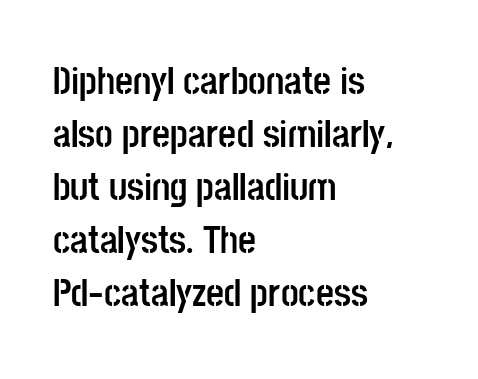
The image shows 39 px semibold, condensed sans-serif type, upright; set left-aligned, normal line spacing (1.36x), normal letter spacing, not underlined; low stroke contrast and a large x-height.
